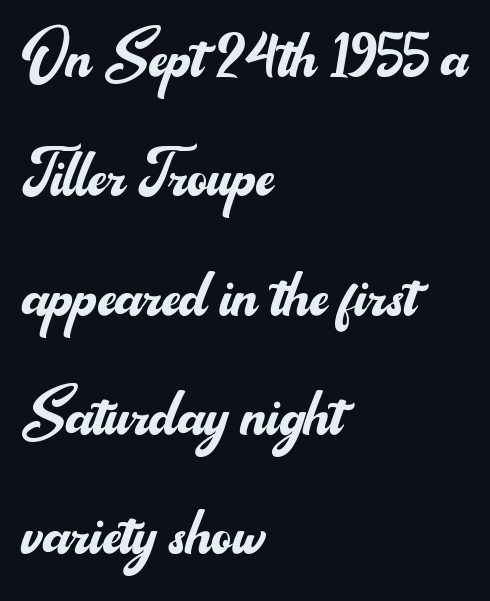
Q: Is the text bold? A: No.
Q: Is the text italic (slanted)? A: Yes.
Q: Is the typeface a serif or a sans-serif typeface? A: Sans-serif.
Q: Is the text underlined? A: No.
Q: How is the paragraph aligned? A: Left-aligned.
Q: Is the spacing between letters normal or unusually wide? A: Normal.
Q: Is the spacing between lines tight, normal or loose? A: Normal.
Q: Width (condensed, normal, or wide)? A: Normal.
Q: Stroke contrast? A: Medium.
Q: x-height? A: Small.
Q: Monospaced? A: No.
